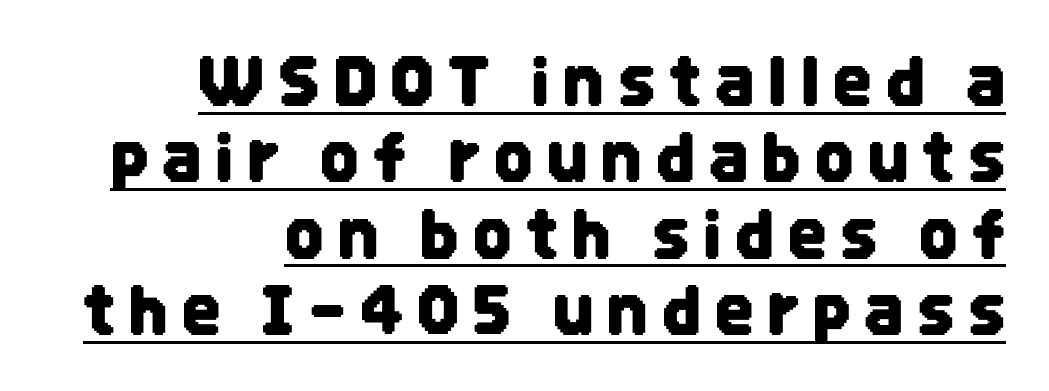
The image shows 67 px condensed sans-serif type, upright; set right-aligned, tight line spacing (1.14x), unusually wide letter spacing (+0.21 em), underlined; low stroke contrast and a large x-height.
